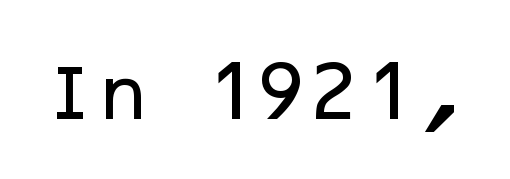
The image shows 61 px sans-serif type, upright; set normal letter spacing, not underlined; low stroke contrast and a medium x-height.
